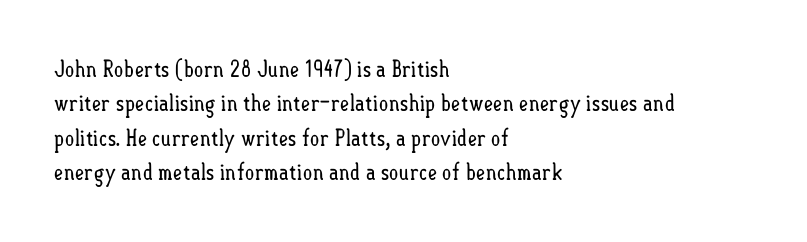
The image shows 23 px text type, upright; set left-aligned, normal line spacing (1.49x), normal letter spacing, not underlined.
